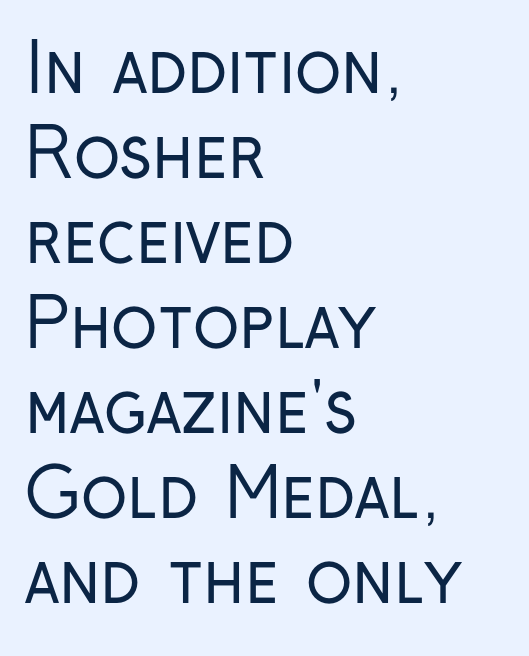
Q: Is the text bold? A: No.
Q: Is the text italic (slanted)? A: No, it is upright.
Q: Is the typeface a serif or a sans-serif typeface? A: Sans-serif.
Q: Is the text underlined? A: No.
Q: How is the paragraph aligned? A: Left-aligned.
Q: Is the spacing between letters normal or unusually wide? A: Normal.
Q: Is the spacing between lines tight, normal or loose? A: Normal.
Q: Width (condensed, normal, or wide)? A: Condensed.
Q: Stroke contrast? A: Low.
Q: x-height? A: Medium.
Q: Monospaced? A: No.
